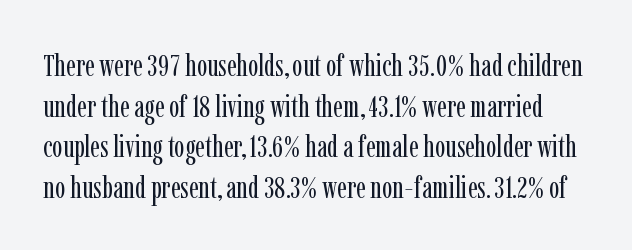
The image shows 31 px regular-weight, condensed serif type, upright; set normal line spacing (1.31x), normal letter spacing, not underlined; low stroke contrast and a medium x-height.
